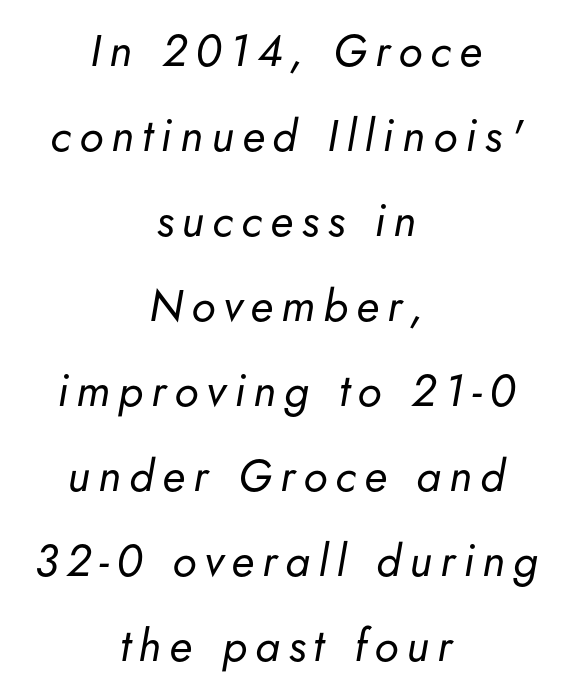
Q: Is the text bold? A: No.
Q: Is the text italic (slanted)? A: Yes, it leans right by about 5 degrees.
Q: Is the text underlined? A: No.
Q: How is the paragraph aligned? A: Centered.
Q: Width (condensed, normal, or wide)? A: Normal.
Q: Stroke contrast? A: Low.
Q: x-height? A: Small.
Q: Monospaced? A: No.
